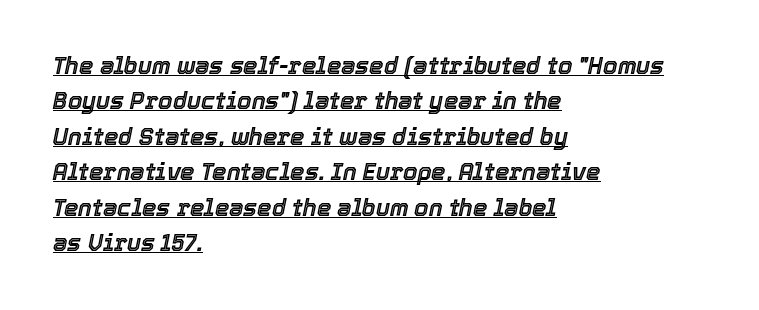
Q: Is the text italic (slanted)? A: Yes, it leans right by about 12 degrees.
Q: Is the text underlined? A: Yes.
Q: How is the paragraph aligned? A: Left-aligned.
Q: Is the spacing between letters normal or unusually wide? A: Normal.
Q: Is the spacing between lines tight, normal or loose? A: Normal.
